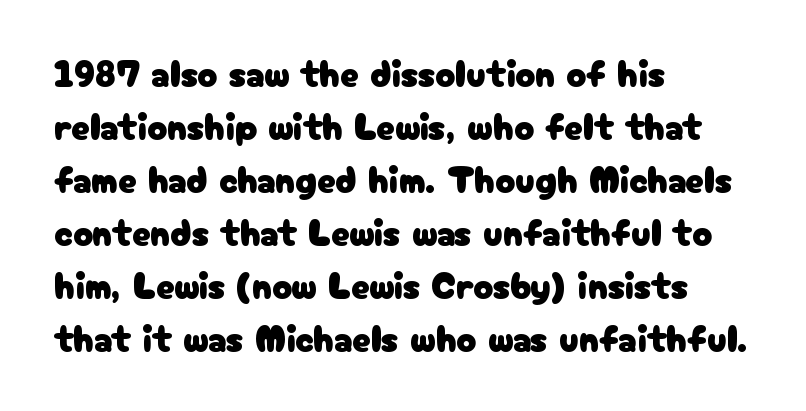
The image shows 37 px sans-serif type, upright; set left-aligned, normal line spacing (1.43x), normal letter spacing, not underlined; low stroke contrast and a medium x-height.
